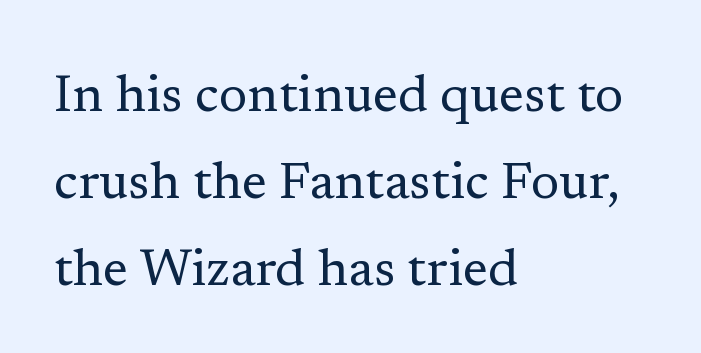
{"serif": "yes", "italic": "no", "bold": "no", "weight": "regular", "width": "normal", "stroke_contrast": "low", "x_height": "medium", "monospaced": "no", "underline": "no", "align": "left", "line_spacing": "normal", "line_spacing_ratio": 1.67, "letter_spacing": "normal", "letter_spacing_em": 0.0, "glyph_px": 52}
